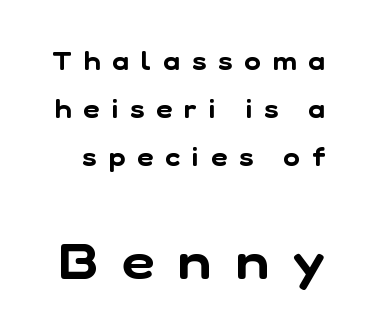
Q: Is the typeface a serif or a sans-serif typeface? A: Sans-serif.
Q: Is the text underlined? A: No.
Q: Is the spacing between letters normal or unusually wide? A: Unusually wide.
Q: Is the spacing between lines tight, normal or loose? A: Loose.
Q: Which block of text is set in a larger size, the first (top) or the second (bottom)? A: The second (bottom) one.
Q: Width (condensed, normal, or wide)? A: Normal.
Q: Stroke contrast? A: Low.
Q: x-height? A: Medium.
Q: Monospaced? A: No.
